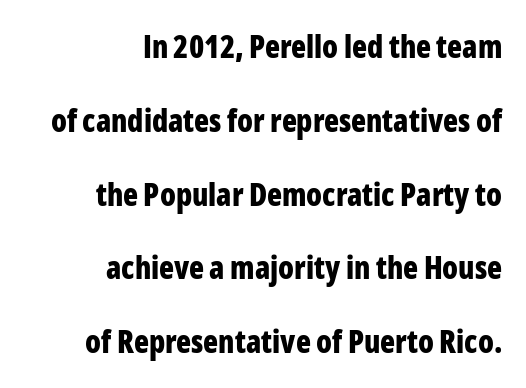
The image shows 31 px bold, condensed sans-serif type, upright; set right-aligned, loose line spacing (2.38x), normal letter spacing, not underlined; low stroke contrast and a medium x-height.
